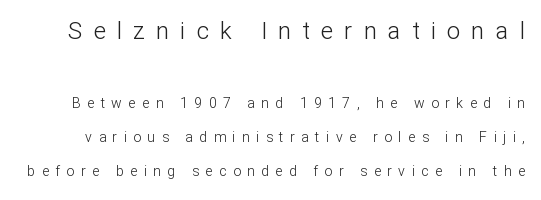
Q: Is the text bold? A: No.
Q: Is the text italic (slanted)? A: No, it is upright.
Q: Is the text underlined? A: No.
Q: Is the spacing between letters normal or unusually wide? A: Unusually wide.
Q: Is the spacing between lines tight, normal or loose? A: Loose.
Q: Which block of text is set in a larger size, the first (top) or the second (bottom)? A: The first (top) one.
